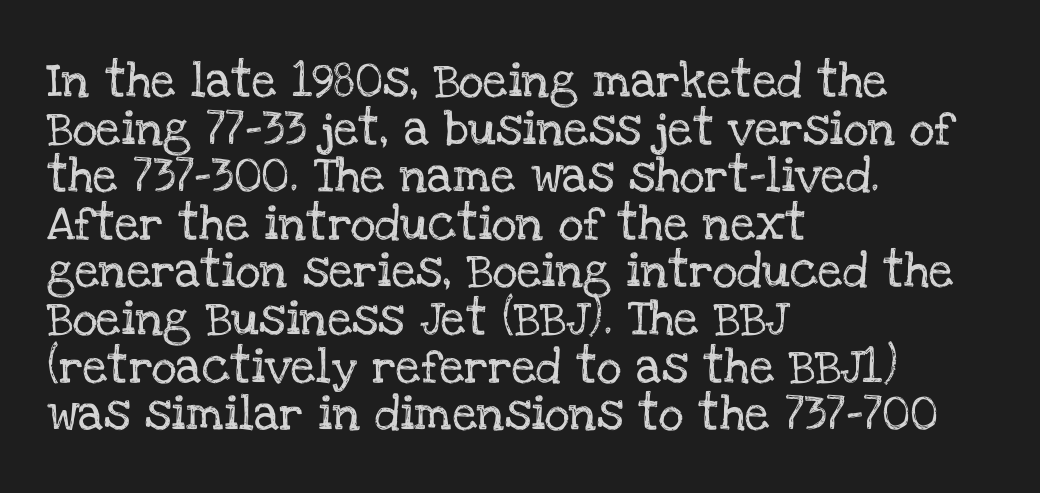
Between one letter and the next there's only the usual sliver of space. The axis of the letterforms is exactly vertical. Spacing verdict: proportional, widths tailored to each character. Does the copy run flush right? No — it runs flush left. Vertically, the passage feels balanced, rows spaced as you'd expect. Small tapered or slab feet sit at the stroke ends, so this counts as serif.
